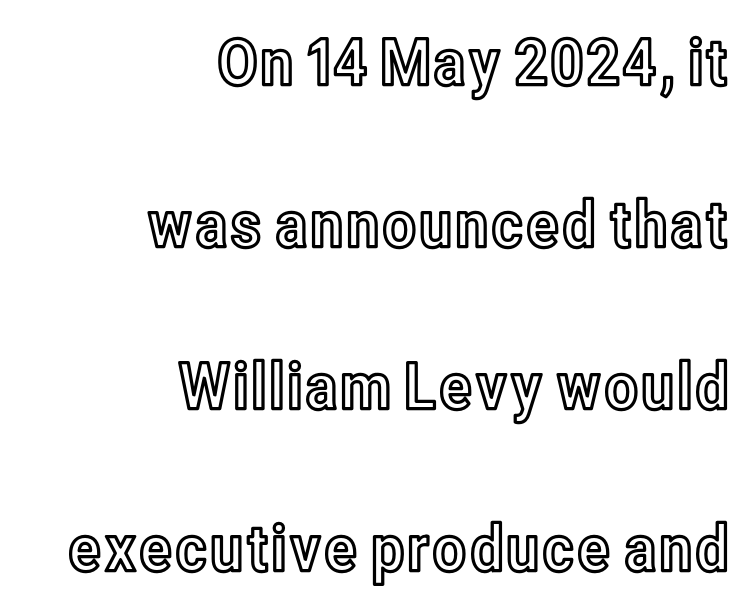
{"italic": "no", "width": "condensed", "x_height": "medium", "monospaced": "no", "underline": "no", "align": "right", "line_spacing": "loose", "line_spacing_ratio": 2.49, "letter_spacing": "normal", "letter_spacing_em": 0.0, "glyph_px": 65}
